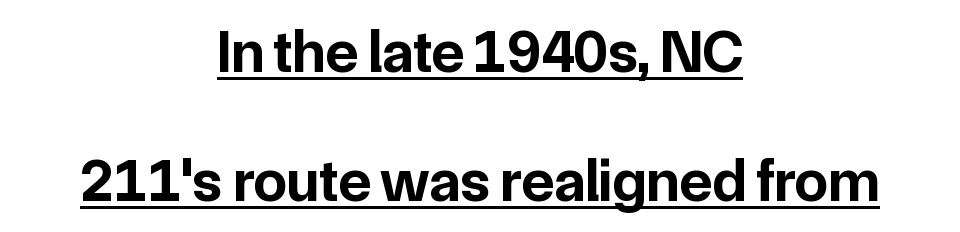
Q: Is the text bold? A: Yes.
Q: Is the text italic (slanted)? A: No, it is upright.
Q: Is the typeface a serif or a sans-serif typeface? A: Sans-serif.
Q: Is the text underlined? A: Yes.
Q: How is the paragraph aligned? A: Centered.
Q: Is the spacing between letters normal or unusually wide? A: Normal.
Q: Is the spacing between lines tight, normal or loose? A: Loose.
Q: Width (condensed, normal, or wide)? A: Normal.
Q: Stroke contrast? A: Low.
Q: x-height? A: Medium.
Q: Monospaced? A: No.
